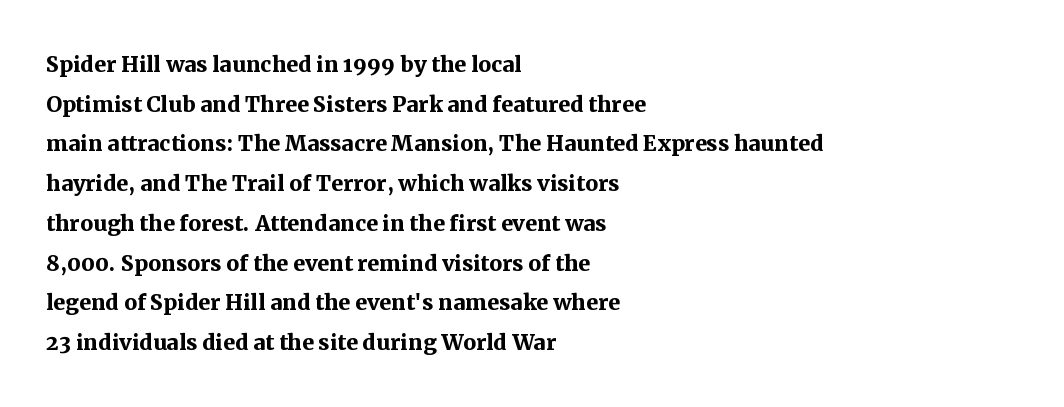
The image shows 29 px semibold serif type, upright; set left-aligned, normal line spacing (1.37x), normal letter spacing, not underlined; medium stroke contrast and a medium x-height.
